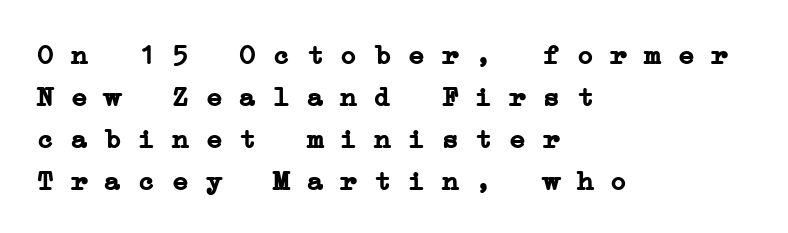
{"serif": "yes", "bold": "yes", "weight": "semibold", "width": "wide", "stroke_contrast": "low", "x_height": "medium", "monospaced": "yes", "underline": "no", "align": "left", "line_spacing": "normal", "line_spacing_ratio": 1.5, "letter_spacing": "normal", "letter_spacing_em": 0.0, "glyph_px": 28}
